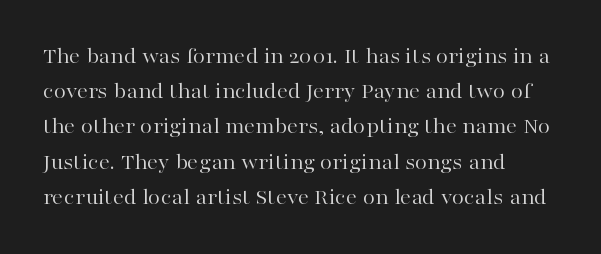
{"italic": "no", "bold": "no", "underline": "no", "align": "left", "line_spacing": "normal", "line_spacing_ratio": 1.6, "letter_spacing": "normal", "letter_spacing_em": 0.0, "glyph_px": 22}
